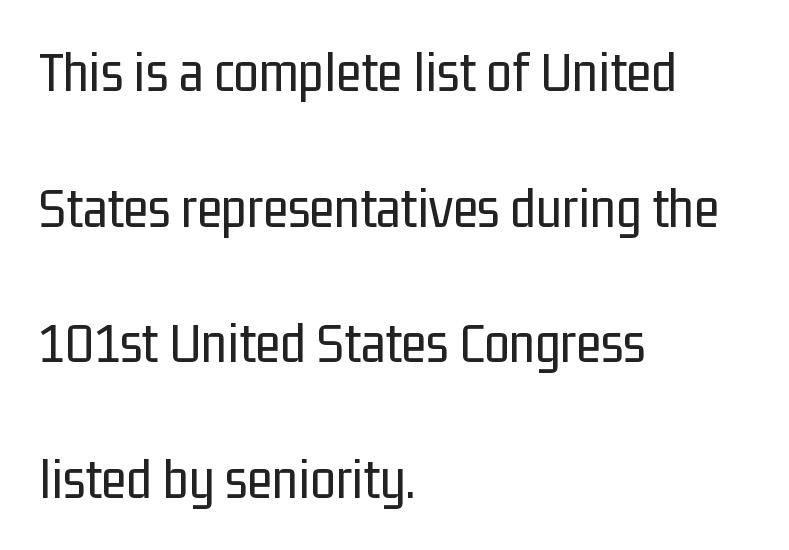
{"serif": "no", "italic": "no", "bold": "no", "weight": "regular", "width": "condensed", "stroke_contrast": "low", "x_height": "medium", "monospaced": "no", "underline": "no", "align": "left", "line_spacing": "loose", "line_spacing_ratio": 2.34, "letter_spacing": "normal", "letter_spacing_em": 0.0, "glyph_px": 58}
